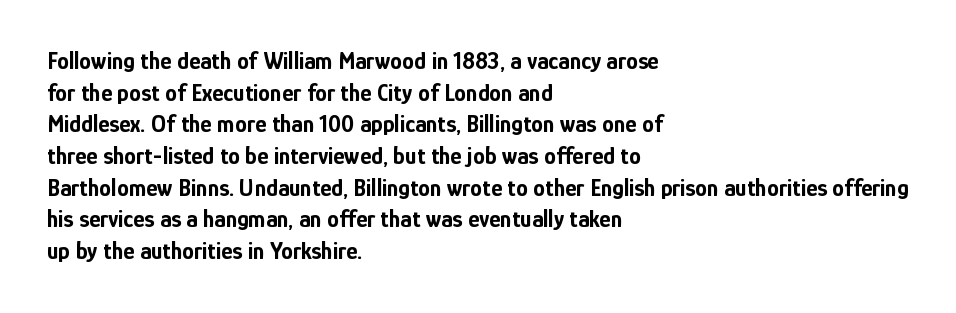
The image shows 24 px bold type, upright; set left-aligned, normal line spacing (1.32x), normal letter spacing, not underlined.
